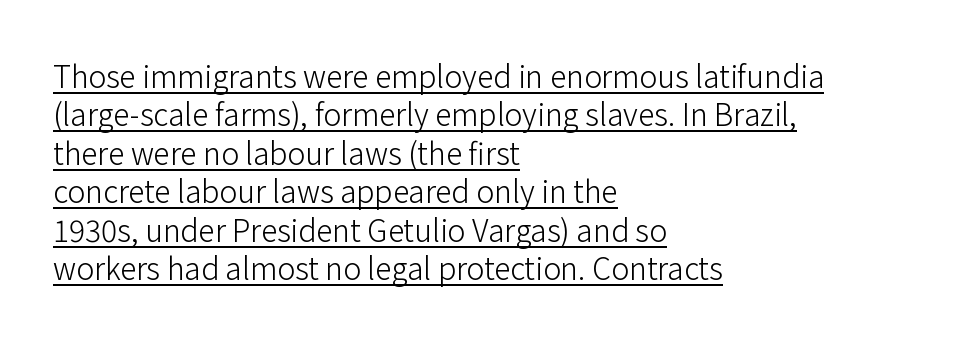
The image shows 30 px light sans-serif type, upright; set left-aligned, normal line spacing (1.28x), normal letter spacing, underlined; low stroke contrast and a medium x-height.
